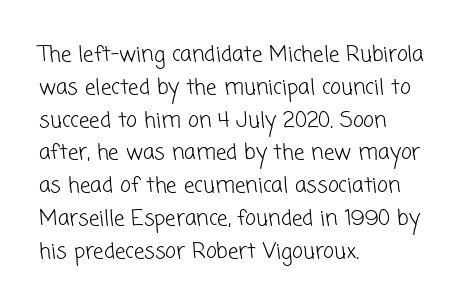
Quick note: underline off. Spacing between characters is what you'd get straight out of the box. Casual observation: everything's shoved over to the left. What's the leading like? Ordinary, nothing unusual. Stroke mass is kept to a normal reading level or below.
